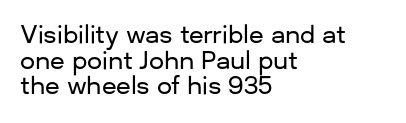
{"italic": "no", "underline": "no", "align": "left", "line_spacing": "tight", "line_spacing_ratio": 1.07, "letter_spacing": "normal", "letter_spacing_em": 0.0, "glyph_px": 24}
